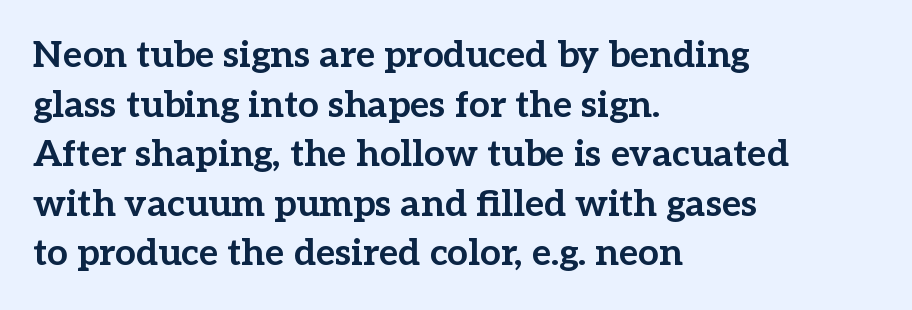
Rows of type keep a routine distance in the vertical direction. The rendering keeps characters at their native spacing. Are there feet on the stems? There are — it's a serif. A clean baseline with only descenders dipping below it. The setting favours the left margin, as ordinary paragraphs usually do.
